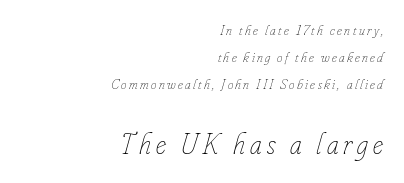
The image shows 29 px thin, condensed type, italic (leaning right); set right-aligned, loose line spacing (1.92x), not underlined; the second (bottom) block is 2.07x larger; low stroke contrast and a small x-height.
